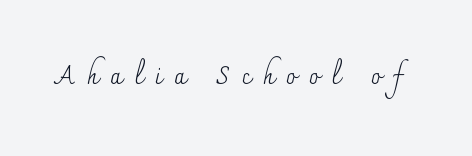
{"bold": "no", "underline": "no", "letter_spacing": "wide", "letter_spacing_em": 0.49, "glyph_px": 24}
